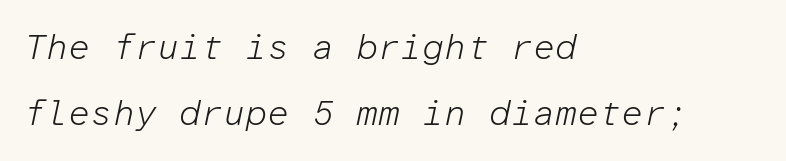
Does the lettering tilt? It does — this is italic. No heavy texture on the line: the type isn't bold. Is this a fixed-width face? Yes — each glyph sits in an identical cell. Tracking here is standard; glyphs follow each other at the usual distance.
